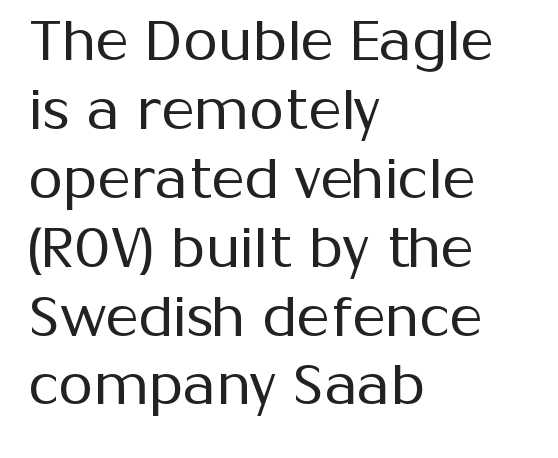
A typesetter would call this proportional, since set widths differ per character. A student would call this left alignment; a typographer would say flush left, rag right. Upright lettering throughout. To sum up the face: it is a sans, with no serifs. Rule under the text: the space is simply empty. Is the stroke heavy? The answer is a plain regular-or-lighter.
